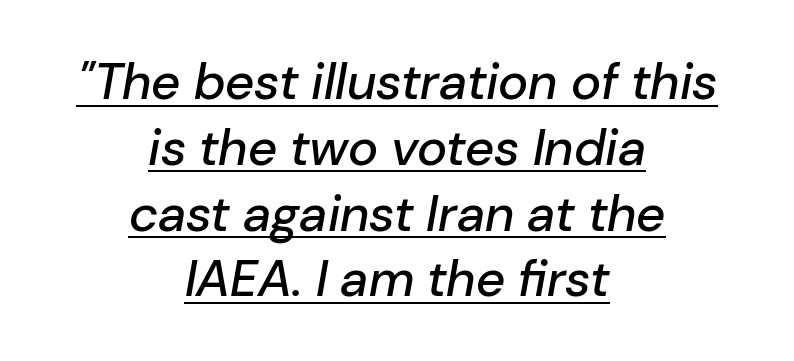
{"italic": "yes", "lean": "right", "slant_degrees": 10, "width": "normal", "stroke_contrast": "low", "x_height": "medium", "monospaced": "no", "underline": "yes", "align": "center", "line_spacing": "normal", "line_spacing_ratio": 1.29, "letter_spacing": "normal", "letter_spacing_em": 0.0, "glyph_px": 51}
